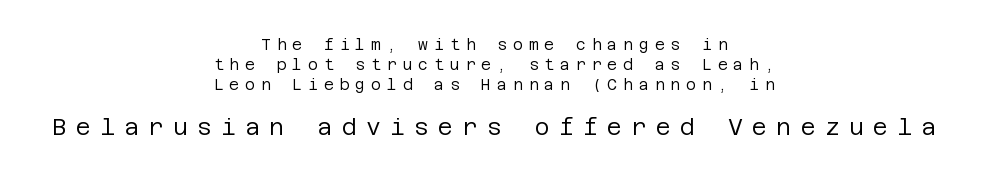
{"italic": "no", "bold": "no", "underline": "no", "align": "center", "line_spacing": "normal", "line_spacing_ratio": 1.32, "letter_spacing": "wide", "letter_spacing_em": 0.4, "larger_block": "second", "size_ratio": 1.53, "glyph_px": 23}
